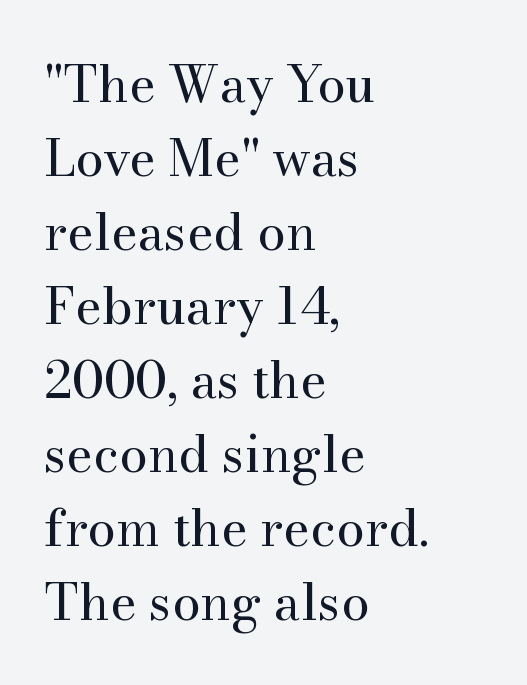
The image shows 51 px regular-weight serif type, upright; set left-aligned, normal line spacing (1.45x), normal letter spacing, not underlined; medium stroke contrast and a small x-height.
